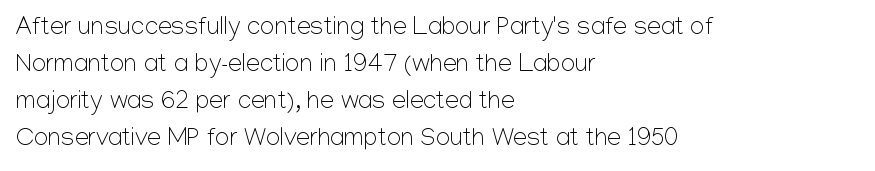
A typesetter would call this leading conventional body-copy spacing. Descender tails drop into unmarked territory. Visually the block forms a straight wall on the left and a jagged coastline on the right. Do the letters lean? They stand straight.
